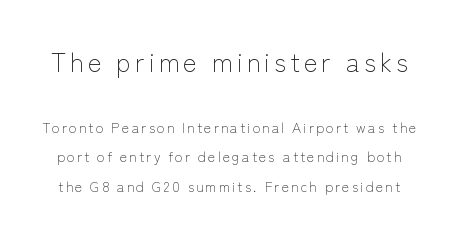
{"italic": "no", "bold": "no", "underline": "no", "line_spacing": "loose", "line_spacing_ratio": 2.09, "larger_block": "first", "size_ratio": 1.86, "glyph_px": 26}
